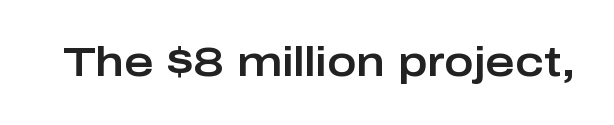
The image shows 40 px wide sans-serif type, upright; set normal letter spacing, not underlined; low stroke contrast and a medium x-height.
